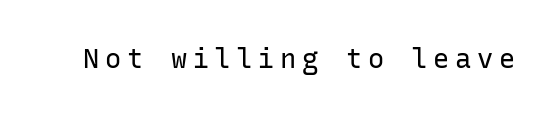
{"italic": "no", "bold": "no", "underline": "no", "letter_spacing": "wide", "letter_spacing_em": 0.21, "glyph_px": 27}
